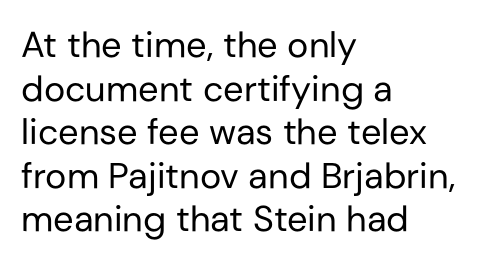
Q: Is the text bold? A: No.
Q: Is the text italic (slanted)? A: No, it is upright.
Q: Is the typeface a serif or a sans-serif typeface? A: Sans-serif.
Q: Is the text underlined? A: No.
Q: How is the paragraph aligned? A: Left-aligned.
Q: Is the spacing between letters normal or unusually wide? A: Normal.
Q: Width (condensed, normal, or wide)? A: Normal.
Q: Stroke contrast? A: Low.
Q: x-height? A: Medium.
Q: Monospaced? A: No.
